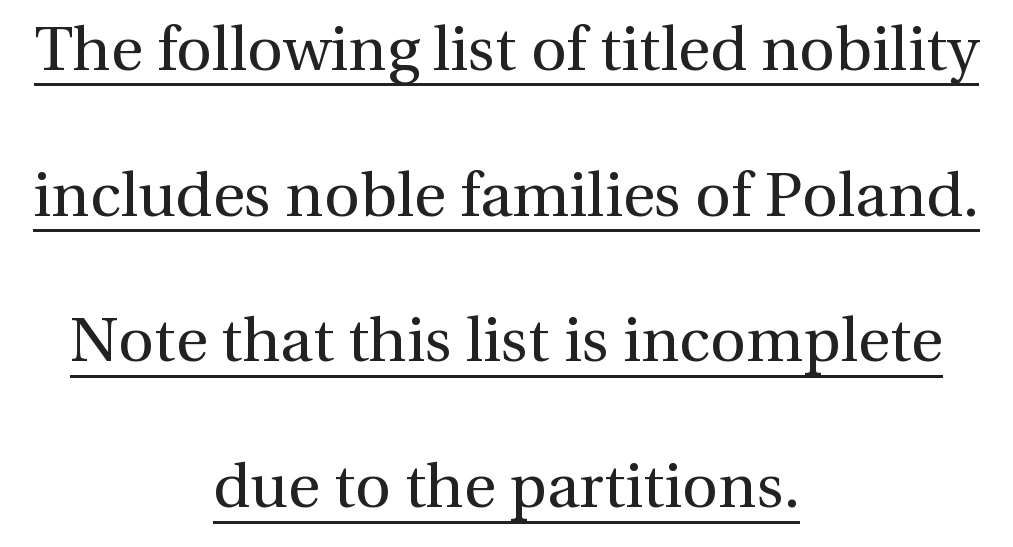
{"serif": "yes", "italic": "no", "bold": "no", "weight": "regular", "width": "normal", "x_height": "medium", "monospaced": "no", "underline": "yes", "align": "center", "line_spacing": "loose", "line_spacing_ratio": 2.35, "letter_spacing": "normal", "letter_spacing_em": 0.0, "glyph_px": 62}
